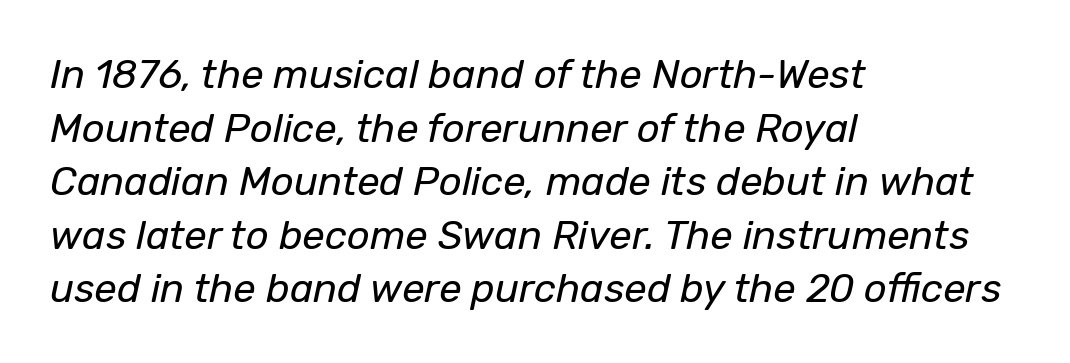
{"italic": "yes", "lean": "right", "slant_degrees": 12, "bold": "no", "weight": "regular", "width": "normal", "stroke_contrast": "low", "x_height": "medium", "monospaced": "no", "underline": "no", "align": "left", "line_spacing": "normal", "line_spacing_ratio": 1.34, "letter_spacing": "normal", "letter_spacing_em": 0.0, "glyph_px": 40}
